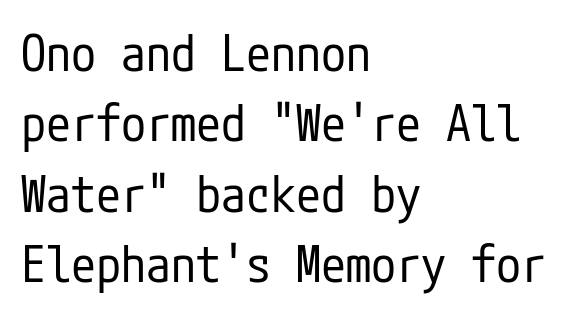
Q: Is the text bold? A: No.
Q: Is the text italic (slanted)? A: No, it is upright.
Q: Is the typeface a serif or a sans-serif typeface? A: Sans-serif.
Q: Is the text underlined? A: No.
Q: How is the paragraph aligned? A: Left-aligned.
Q: Is the spacing between letters normal or unusually wide? A: Normal.
Q: Is the spacing between lines tight, normal or loose? A: Normal.
Q: Width (condensed, normal, or wide)? A: Condensed.
Q: Stroke contrast? A: Low.
Q: x-height? A: Medium.
